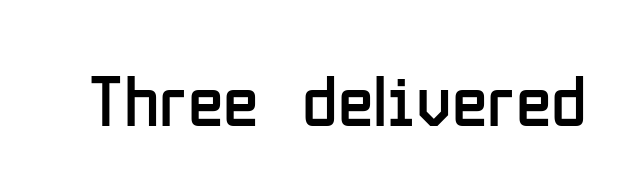
Standard letterfit; no display-style spreading of the glyphs. The baseline area is clear. The type family on display is of the sans-serif kind. Rendered with straight, roman letterforms.
